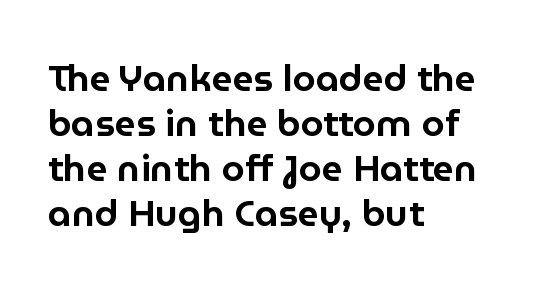
Q: Is the text italic (slanted)? A: No, it is upright.
Q: Is the typeface a serif or a sans-serif typeface? A: Sans-serif.
Q: Is the text underlined? A: No.
Q: How is the paragraph aligned? A: Left-aligned.
Q: Is the spacing between letters normal or unusually wide? A: Normal.
Q: Width (condensed, normal, or wide)? A: Normal.
Q: Stroke contrast? A: Low.
Q: x-height? A: Medium.
Q: Monospaced? A: No.
